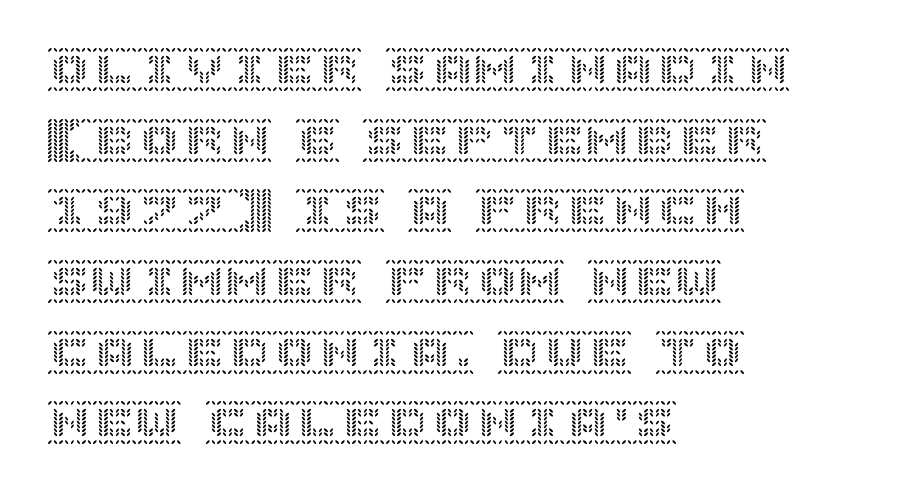
Each line starts at the same left margin while the right side varies. This sample uses plain, unmodified letter spacing. The words here are not underlined. It's the straight-up-and-down kind of type.
